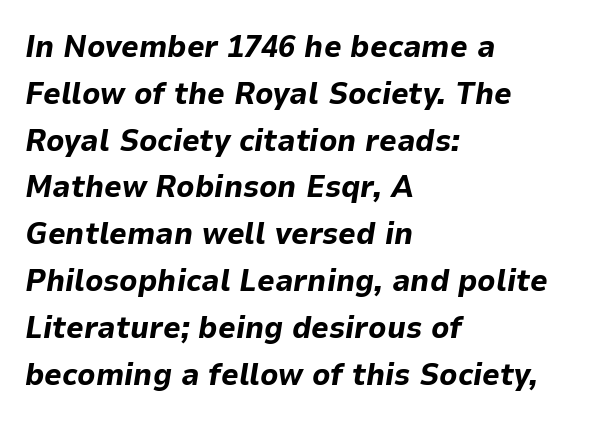
The image shows 31 px bold type, italic (leaning right); set left-aligned, normal line spacing (1.51x), normal letter spacing, not underlined; low stroke contrast and a medium x-height.
